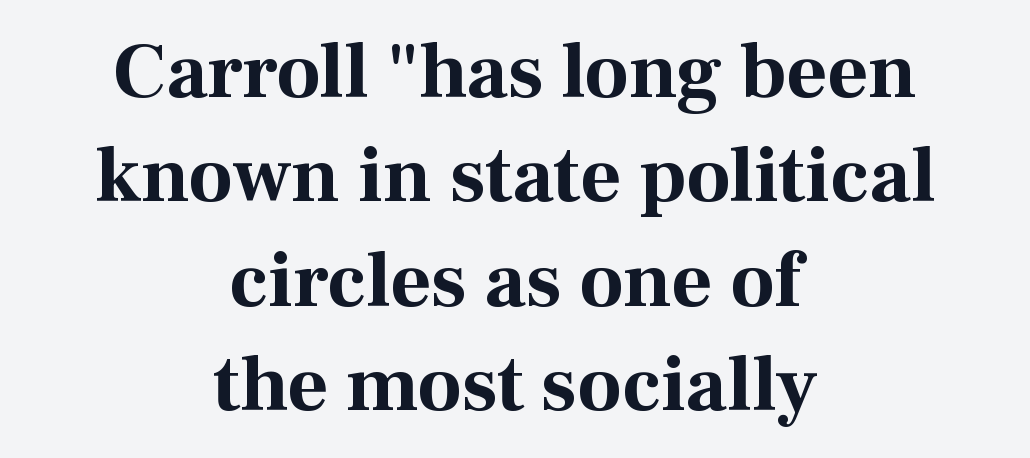
The image shows 79 px bold serif type, upright; set centered, normal line spacing (1.32x), normal letter spacing, not underlined; medium stroke contrast and a medium x-height.
